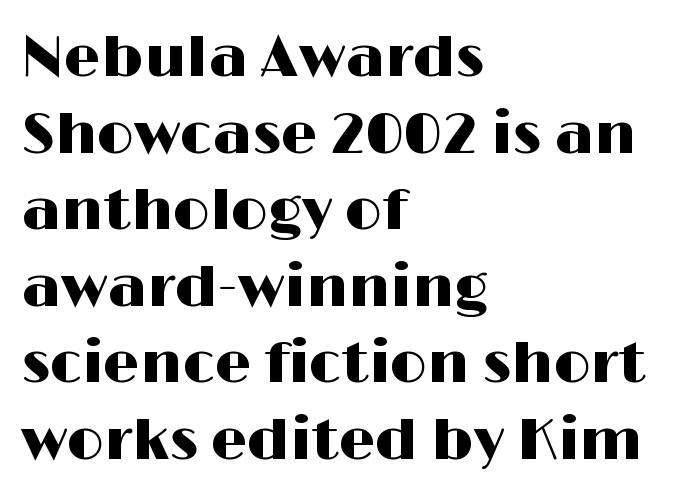
Quick note: interline space is typical. The passage shown is typed in a proportional face where columns would drift. The letters sit at their default tracking, neither squeezed nor spread. Ascenders rise straight up at ninety degrees.
